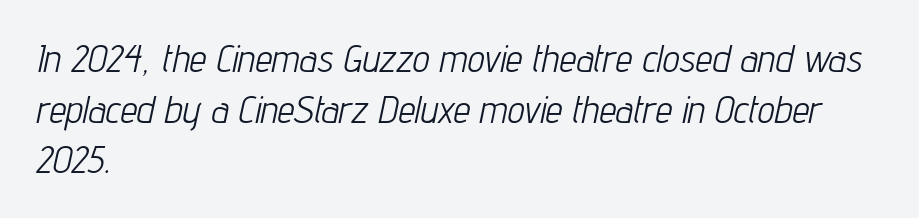
Q: Is the text bold? A: No.
Q: Is the text italic (slanted)? A: Yes, it leans right by about 12 degrees.
Q: Is the text underlined? A: No.
Q: How is the paragraph aligned? A: Left-aligned.
Q: Is the spacing between letters normal or unusually wide? A: Normal.
Q: Is the spacing between lines tight, normal or loose? A: Normal.
Q: Width (condensed, normal, or wide)? A: Condensed.
Q: Stroke contrast? A: Low.
Q: x-height? A: Medium.
Q: Monospaced? A: No.
